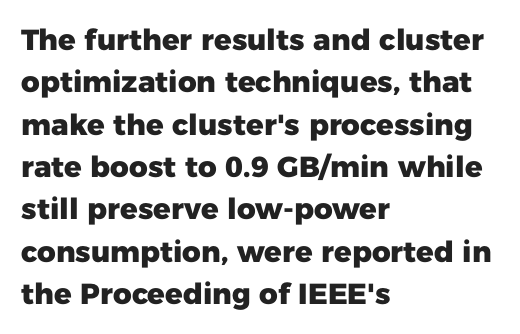
The image shows 29 px heavy sans-serif type, upright; set left-aligned, normal line spacing (1.46x), normal letter spacing, not underlined; low stroke contrast and a medium x-height.
